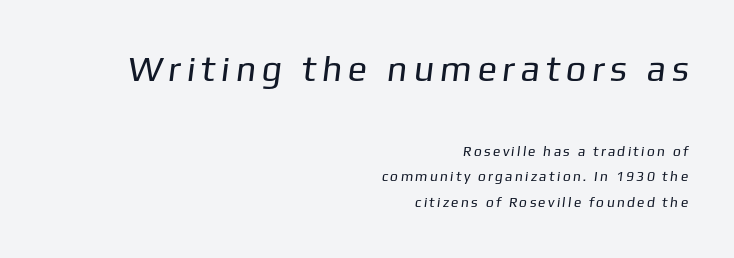
The image shows 36 px regular-weight sans-serif type; set right-aligned, line spacing 1.83x, unusually wide letter spacing (+0.23 em), not underlined; the first (top) block is 2.57x larger; low stroke contrast and a medium x-height.
